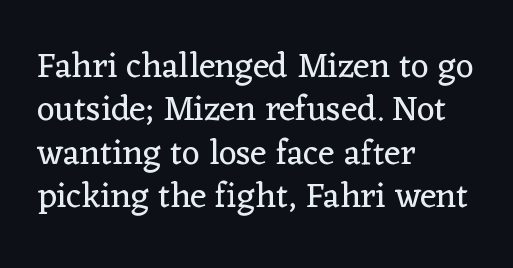
Q: Is the text bold? A: No.
Q: Is the text italic (slanted)? A: No, it is upright.
Q: Is the typeface a serif or a sans-serif typeface? A: Serif.
Q: Is the text underlined? A: No.
Q: How is the paragraph aligned? A: Left-aligned.
Q: Is the spacing between letters normal or unusually wide? A: Normal.
Q: Width (condensed, normal, or wide)? A: Normal.
Q: Stroke contrast? A: Low.
Q: x-height? A: Medium.
Q: Monospaced? A: No.
